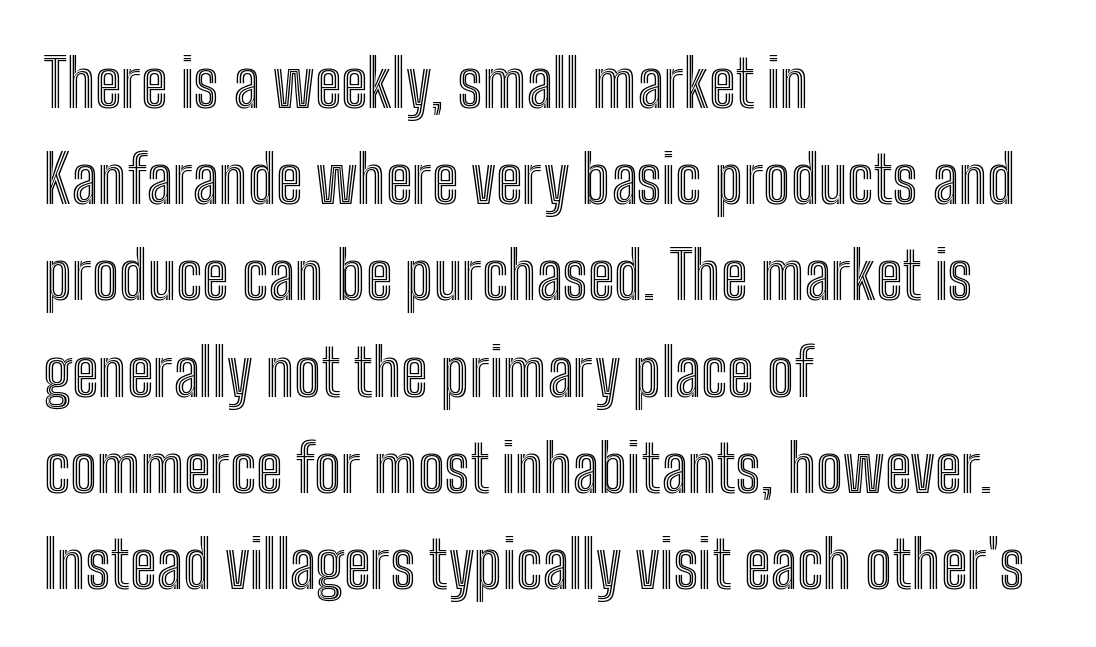
Q: Is the text italic (slanted)? A: No, it is upright.
Q: Is the text underlined? A: No.
Q: How is the paragraph aligned? A: Left-aligned.
Q: Is the spacing between letters normal or unusually wide? A: Normal.
Q: Is the spacing between lines tight, normal or loose? A: Normal.
Q: Width (condensed, normal, or wide)? A: Condensed.
Q: x-height? A: Medium.
Q: Monospaced? A: No.
